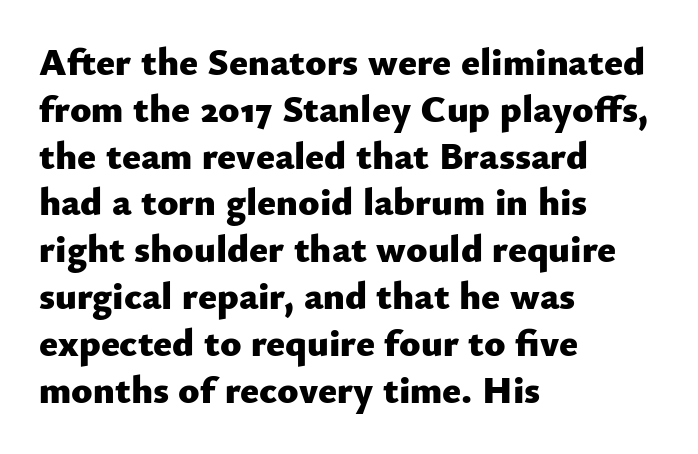
{"serif": "no", "italic": "no", "bold": "yes", "weight": "heavy", "width": "normal", "stroke_contrast": "low", "x_height": "small", "monospaced": "no", "underline": "no", "align": "left", "line_spacing_ratio": 1.2, "letter_spacing": "normal", "letter_spacing_em": 0.0, "glyph_px": 39}
